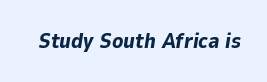
Each word holds together tightly as a unit, with standard inter-letter gaps. This is heavy type, rendered in bold. The zone under the glyphs is completely vacant. Is the type slanted? Yes — the strokes lean at a clear angle.
